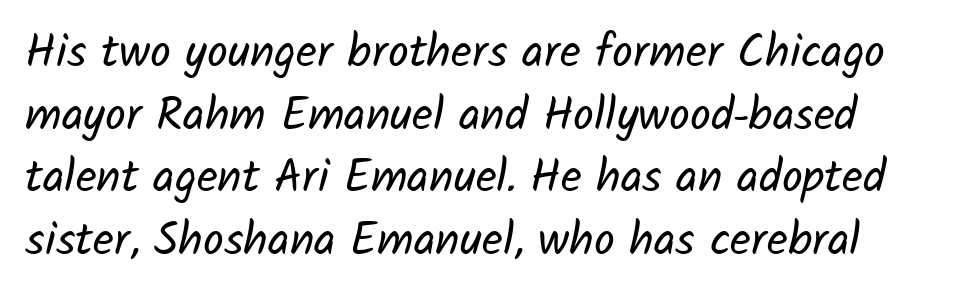
Q: Is the text bold? A: No.
Q: Is the typeface a serif or a sans-serif typeface? A: Sans-serif.
Q: Is the text underlined? A: No.
Q: Is the spacing between letters normal or unusually wide? A: Normal.
Q: Is the spacing between lines tight, normal or loose? A: Normal.
Q: Width (condensed, normal, or wide)? A: Normal.
Q: Stroke contrast? A: Low.
Q: x-height? A: Medium.
Q: Monospaced? A: No.
